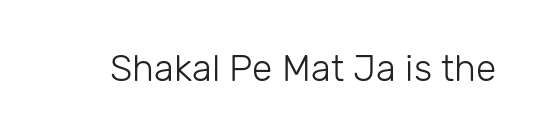
{"serif": "no", "italic": "no", "bold": "no", "weight": "light", "width": "normal", "stroke_contrast": "low", "x_height": "medium", "monospaced": "no", "underline": "no", "letter_spacing": "normal", "letter_spacing_em": 0.0, "glyph_px": 37}
